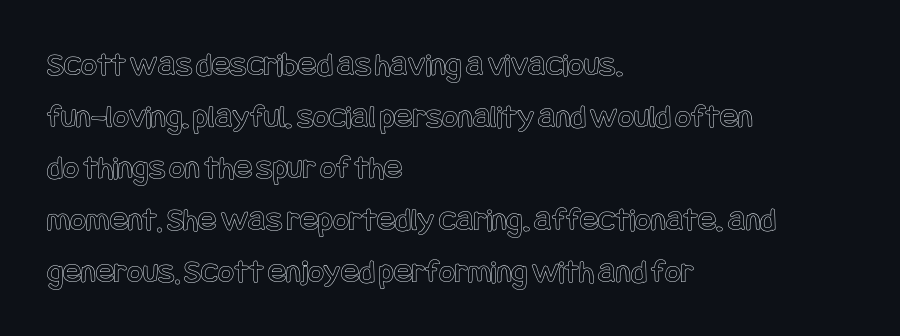
These lines stack with their left ends in a neat column. No italicization has been applied; the sample stays upright. Is the letter spacing exaggerated? No — it looks like the ordinary default. Glance below the letters and you will spot only blank space. The lines sit at an ordinary, default distance from one another.
